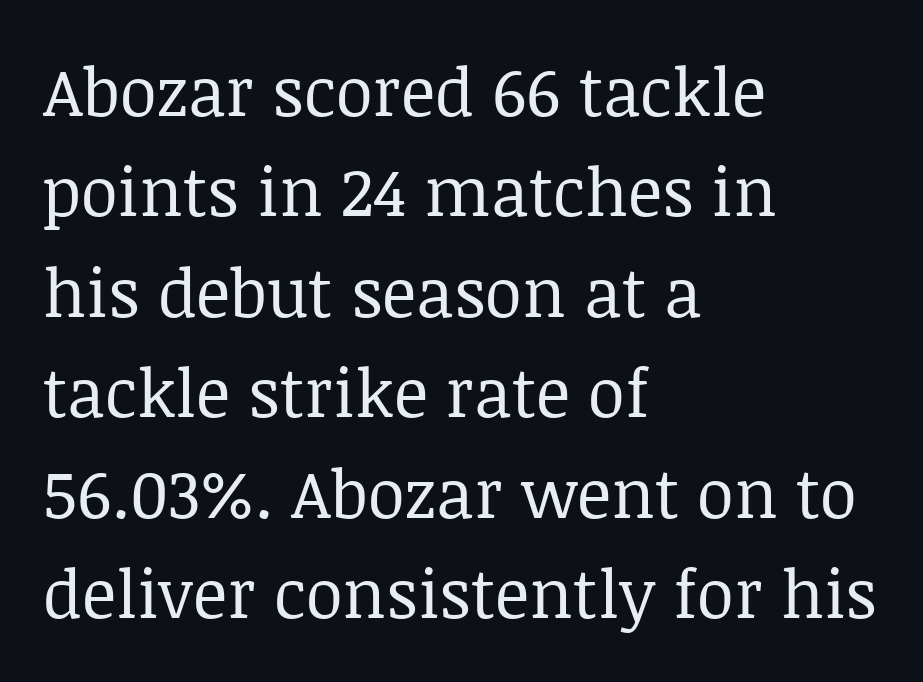
Q: Is the text bold? A: No.
Q: Is the text italic (slanted)? A: No, it is upright.
Q: Is the typeface a serif or a sans-serif typeface? A: Serif.
Q: Is the text underlined? A: No.
Q: How is the paragraph aligned? A: Left-aligned.
Q: Is the spacing between letters normal or unusually wide? A: Normal.
Q: Is the spacing between lines tight, normal or loose? A: Normal.
Q: Width (condensed, normal, or wide)? A: Normal.
Q: Stroke contrast? A: Low.
Q: x-height? A: Large.
Q: Monospaced? A: No.
